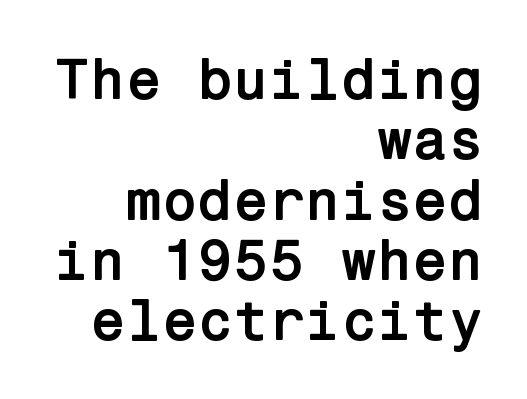
The image shows 58 px semibold sans-serif type, upright; set right-aligned, tight line spacing (1.04x), normal letter spacing, not underlined; low stroke contrast and a medium x-height.
